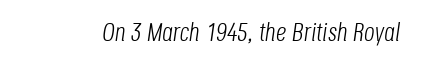
The image shows 26 px text type, italic (leaning right); set normal letter spacing, not underlined.
